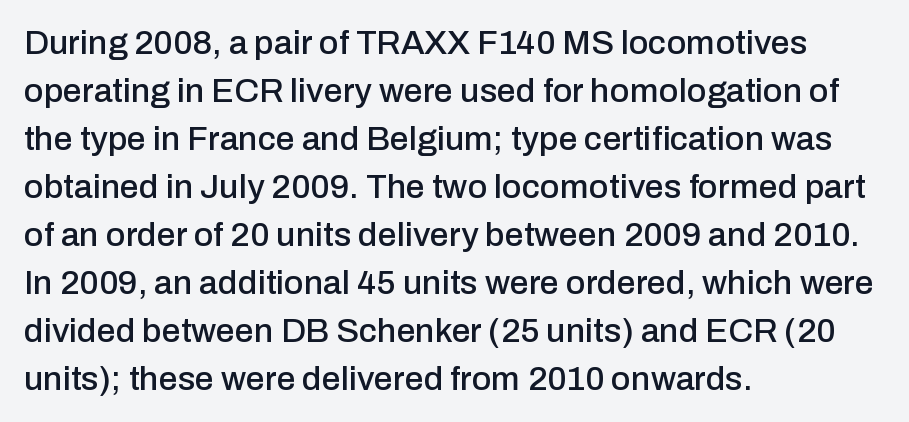
The image shows 34 px sans-serif type, upright; set left-aligned, normal line spacing (1.41x), normal letter spacing, not underlined; low stroke contrast and a medium x-height.
